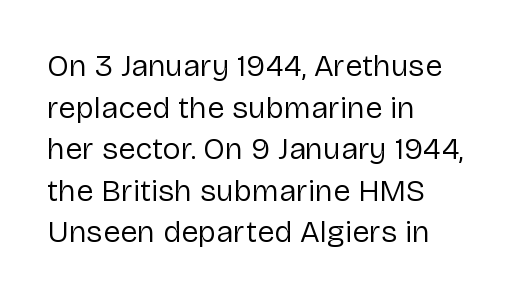
{"serif": "no", "italic": "no", "bold": "no", "weight": "regular", "width": "normal", "stroke_contrast": "low", "x_height": "medium", "monospaced": "no", "underline": "no", "align": "left", "line_spacing": "normal", "line_spacing_ratio": 1.34, "letter_spacing": "normal", "letter_spacing_em": 0.0, "glyph_px": 31}
